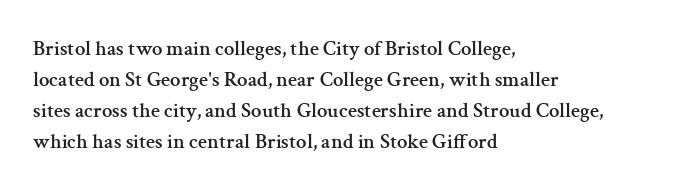
Q: Is the text italic (slanted)? A: No, it is upright.
Q: Is the text underlined? A: No.
Q: How is the paragraph aligned? A: Left-aligned.
Q: Is the spacing between letters normal or unusually wide? A: Normal.
Q: Is the spacing between lines tight, normal or loose? A: Normal.
